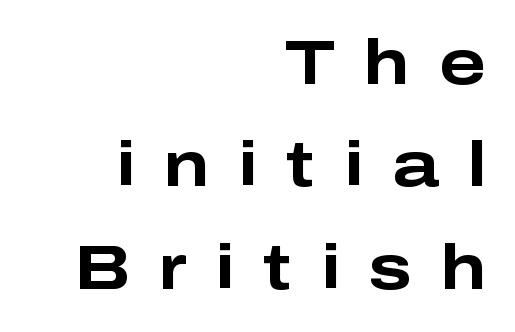
Q: Is the text bold? A: Yes.
Q: Is the text italic (slanted)? A: No, it is upright.
Q: Is the typeface a serif or a sans-serif typeface? A: Sans-serif.
Q: Is the text underlined? A: No.
Q: How is the paragraph aligned? A: Right-aligned.
Q: Is the spacing between letters normal or unusually wide? A: Unusually wide.
Q: Is the spacing between lines tight, normal or loose? A: Normal.
Q: Width (condensed, normal, or wide)? A: Wide.
Q: Stroke contrast? A: Low.
Q: x-height? A: Medium.
Q: Monospaced? A: No.
